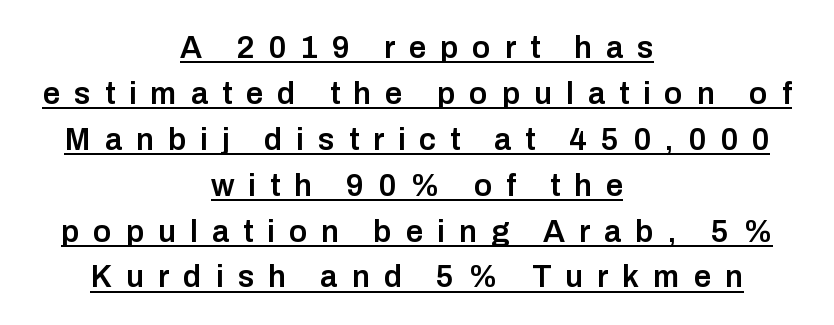
Q: Is the text bold? A: Semi-bold.
Q: Is the text italic (slanted)? A: No, it is upright.
Q: Is the typeface a serif or a sans-serif typeface? A: Sans-serif.
Q: Is the text underlined? A: Yes.
Q: How is the paragraph aligned? A: Centered.
Q: Is the spacing between letters normal or unusually wide? A: Unusually wide.
Q: Is the spacing between lines tight, normal or loose? A: Normal.
Q: Width (condensed, normal, or wide)? A: Normal.
Q: Stroke contrast? A: Low.
Q: x-height? A: Medium.
Q: Monospaced? A: No.
